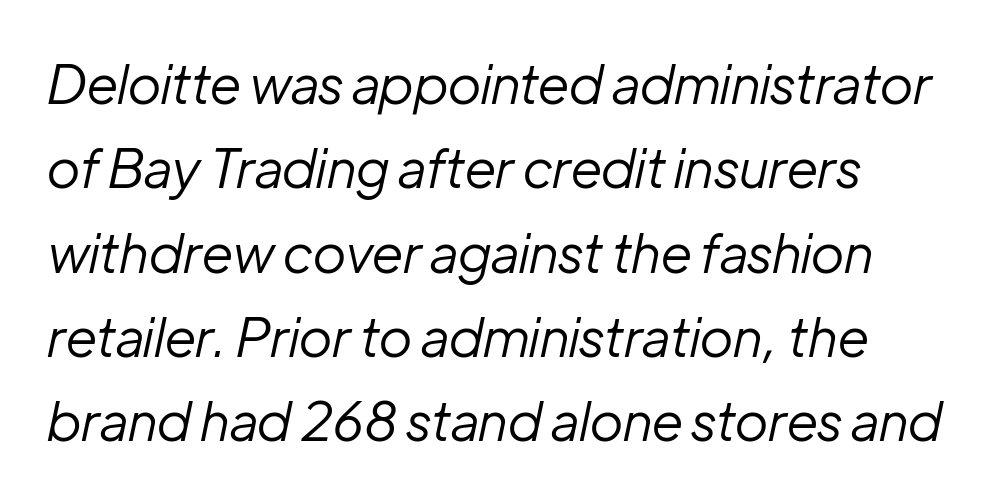
{"italic": "yes", "lean": "right", "slant_degrees": 12, "bold": "no", "weight": "regular", "width": "normal", "stroke_contrast": "low", "x_height": "medium", "monospaced": "no", "underline": "no", "align": "left", "line_spacing": "normal", "line_spacing_ratio": 1.59, "letter_spacing": "normal", "letter_spacing_em": 0.0, "glyph_px": 53}
